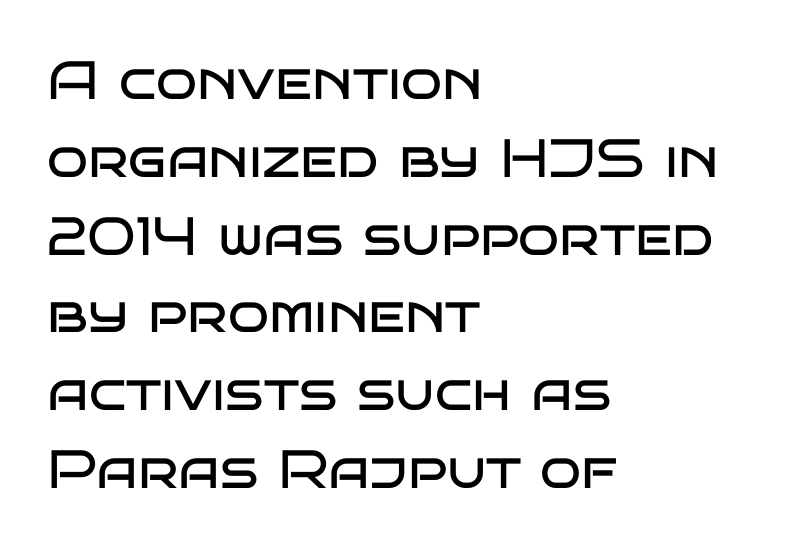
The image shows 54 px regular-weight, wide sans-serif type, upright; set left-aligned, normal line spacing (1.44x), normal letter spacing, not underlined; low stroke contrast and a large x-height.
